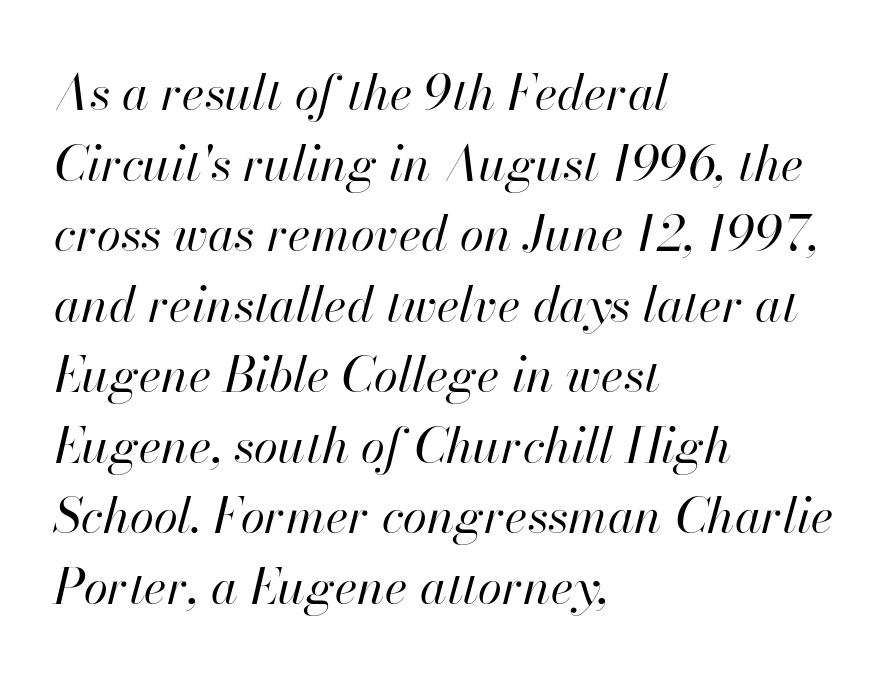
Does the copy run flush right? No — it runs flush left. Italic? Definitely — the glyphs are oblique. The typeface has the unassuming heft of standard copy or less. Quick note: underline off. The passage shown is typed in a proportional face where columns would drift. The gaps between neighbouring characters are ordinary and unremarkable.
